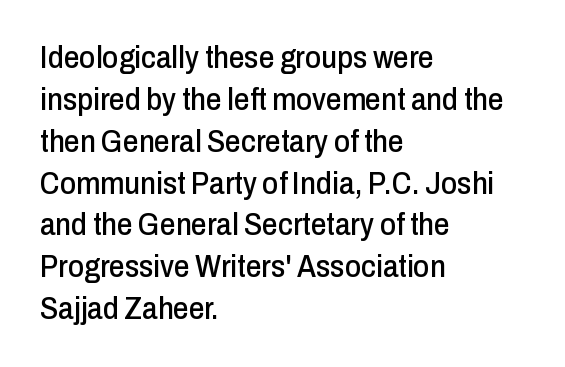
The lines in this sample share a left origin and differ only in where they stop. Check where the strokes stop: nothing finishes them off — pure sans. No extra tracking has been applied to these lines. This sample uses an upright cut, with every glyph sitting square on the baseline.
